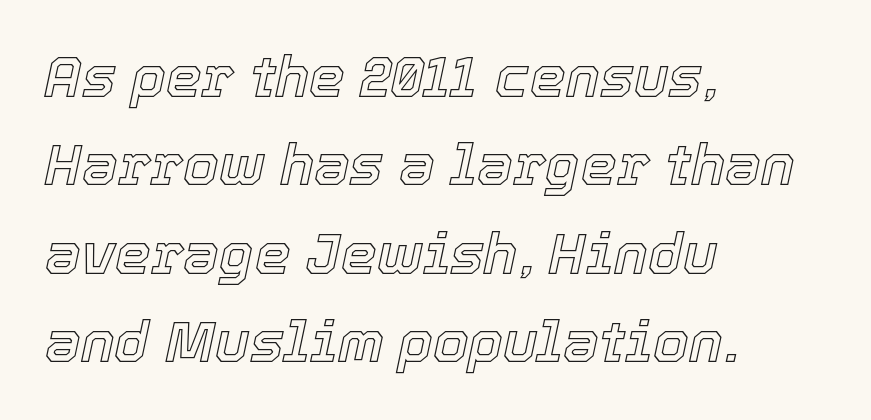
The image shows 57 px text type, italic (leaning right); set left-aligned, normal line spacing (1.55x), normal letter spacing, not underlined; a medium x-height.
